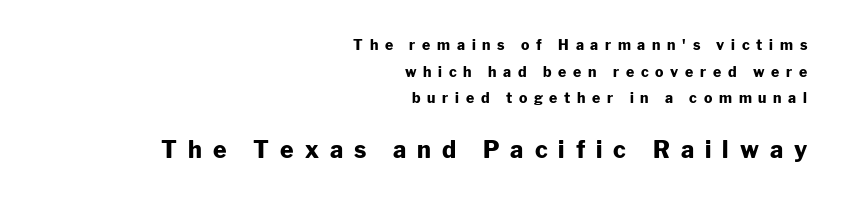
{"italic": "no", "bold": "yes", "underline": "no", "align": "right", "line_spacing": "loose", "line_spacing_ratio": 1.91, "letter_spacing": "wide", "letter_spacing_em": 0.48, "larger_block": "second", "size_ratio": 1.64, "glyph_px": 23}
